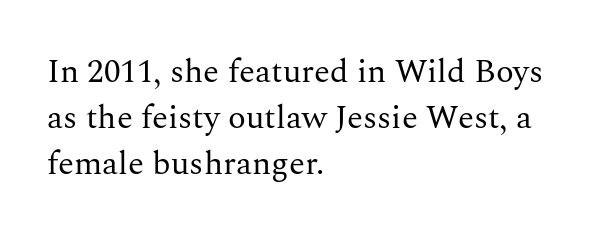
The image shows 33 px regular-weight serif type, upright; set left-aligned, normal line spacing (1.4x), normal letter spacing, not underlined; medium stroke contrast and a medium x-height.
